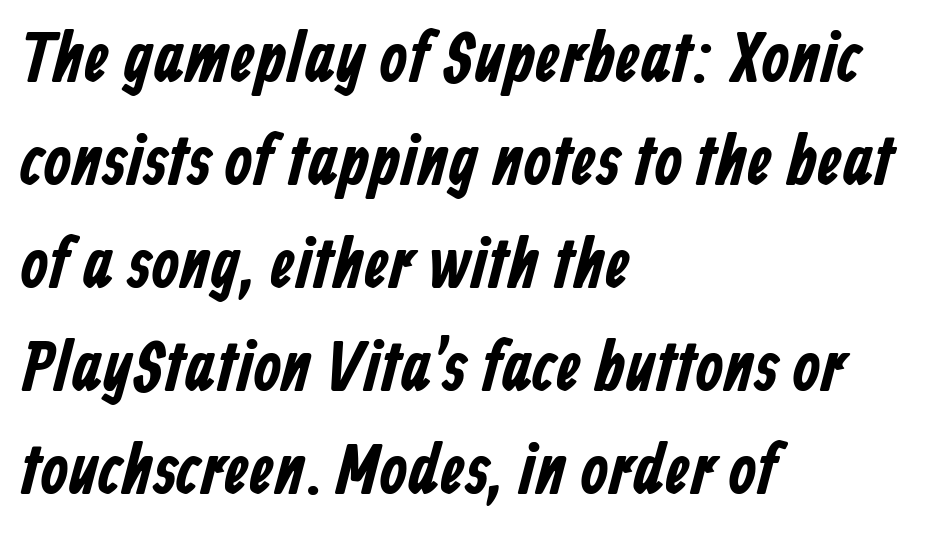
The strip under each line holds only bare page. A typesetter would call this leading conventional body-copy spacing. The paragraph shown leans on its left margin. The passage shown is typed in a proportional face where columns would drift. Type style note: lacks serifs. Each word holds together tightly as a unit, with standard inter-letter gaps.
